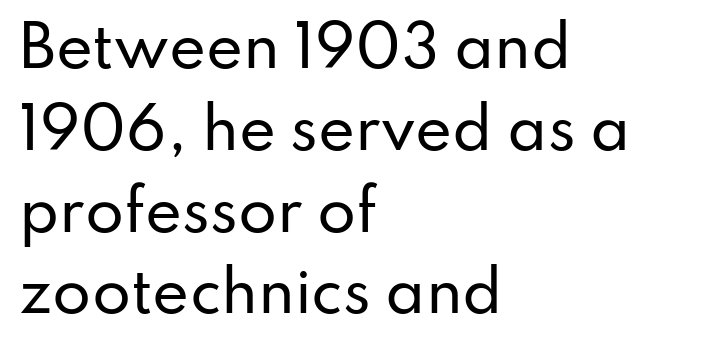
Honestly, the letter spacing is just normal — you wouldn't notice it. Rule under the text: the space is simply empty. Every character sits straight up, as roman type does. Proportional: the letters do not fall into vertical columns. If you measured baseline to baseline, you'd find a middling distance.
